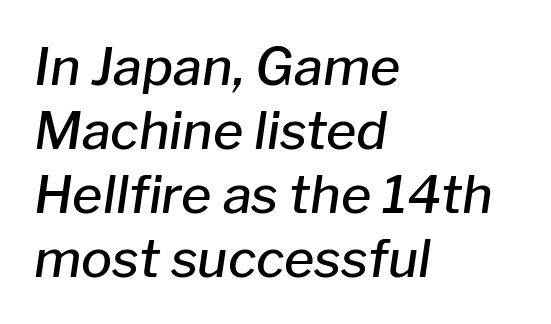
The image shows 52 px semibold type, italic (leaning right); set left-aligned, line spacing 1.23x, normal letter spacing, not underlined; low stroke contrast and a medium x-height.
